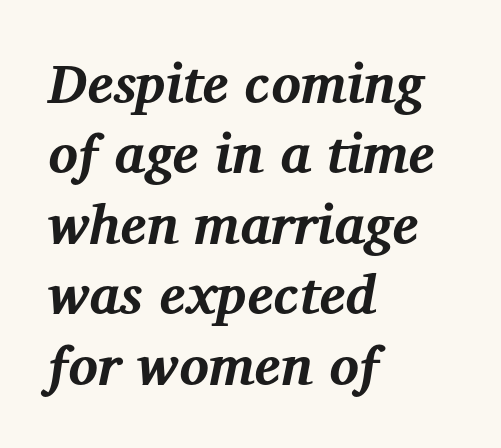
The image shows 55 px bold serif type, italic (leaning right); set left-aligned, normal line spacing (1.28x), normal letter spacing, not underlined; medium stroke contrast and a medium x-height.
